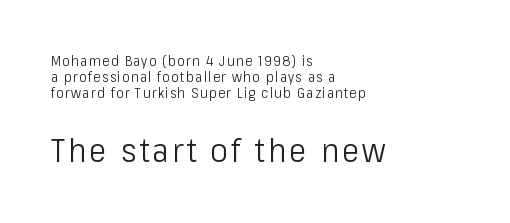
{"serif": "no", "italic": "no", "bold": "no", "weight": "light", "width": "condensed", "stroke_contrast": "low", "x_height": "medium", "monospaced": "no", "underline": "no", "align": "left", "line_spacing": "tight", "line_spacing_ratio": 1.15, "larger_block": "second", "size_ratio": 2.36, "glyph_px": 33}
